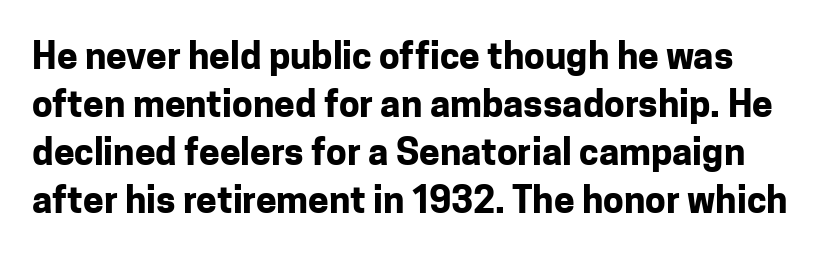
Q: Is the text bold? A: Yes.
Q: Is the text italic (slanted)? A: No, it is upright.
Q: Is the typeface a serif or a sans-serif typeface? A: Sans-serif.
Q: Is the text underlined? A: No.
Q: Is the spacing between letters normal or unusually wide? A: Normal.
Q: Is the spacing between lines tight, normal or loose? A: Normal.
Q: Width (condensed, normal, or wide)? A: Normal.
Q: Stroke contrast? A: Low.
Q: x-height? A: Medium.
Q: Monospaced? A: No.
